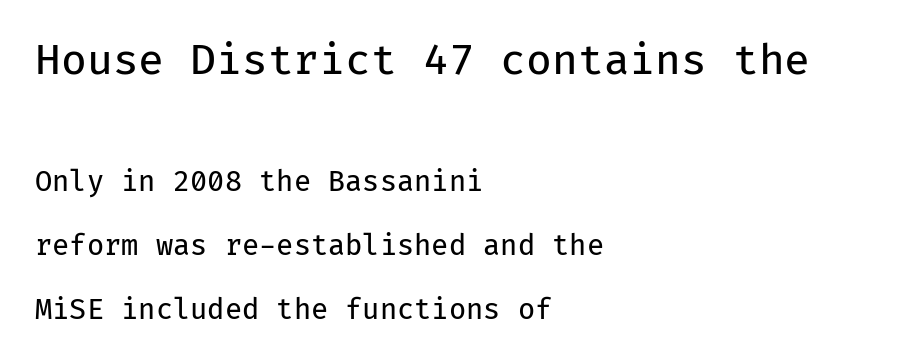
Q: Is the text bold? A: No.
Q: Is the text italic (slanted)? A: No, it is upright.
Q: Is the typeface a serif or a sans-serif typeface? A: Sans-serif.
Q: Is the text underlined? A: No.
Q: How is the paragraph aligned? A: Left-aligned.
Q: Is the spacing between letters normal or unusually wide? A: Normal.
Q: Is the spacing between lines tight, normal or loose? A: Loose.
Q: Which block of text is set in a larger size, the first (top) or the second (bottom)? A: The first (top) one.
Q: Width (condensed, normal, or wide)? A: Normal.
Q: Stroke contrast? A: Low.
Q: x-height? A: Medium.
Q: Monospaced? A: Yes.
